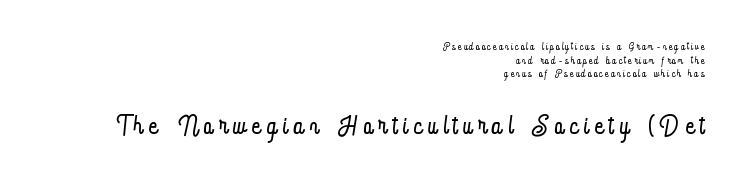
Character widths vary here, with narrow letters taking less room than wide ones. Clear beneath every line of the passage. Summary of vertical rhythm: compact, with narrow interline spacing.
